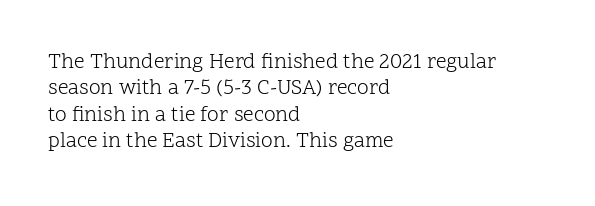
The rendering uses a moderate line-height, typical for paragraphs. Only glyphs here, with clear space below each row. The passage is arranged the way most books set body copy — flush left. Spacing between characters is what you'd get straight out of the box.
